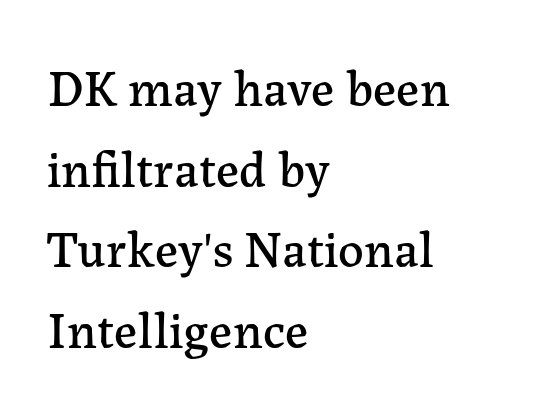
The leading is moderate, giving the passage an even texture. Proportional: the letters do not fall into vertical columns. The lines in this sample share a left origin and differ only in where they stop. Has an underline been added? It has not.
